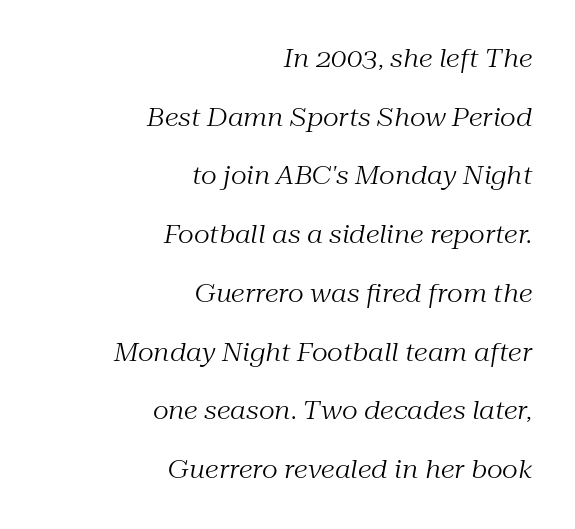
{"italic": "yes", "lean": "right", "slant_degrees": 10, "bold": "no", "underline": "no", "align": "right", "line_spacing": "loose", "line_spacing_ratio": 2.35, "letter_spacing": "normal", "letter_spacing_em": 0.0, "glyph_px": 25}
